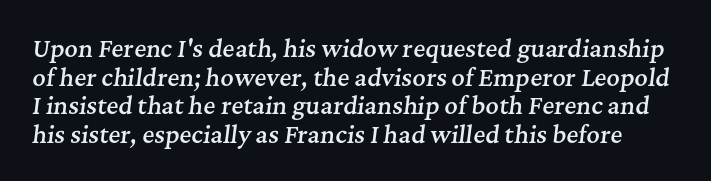
The image shows 23 px text type, italic (leaning right); set line spacing 1.24x, normal letter spacing, not underlined.
